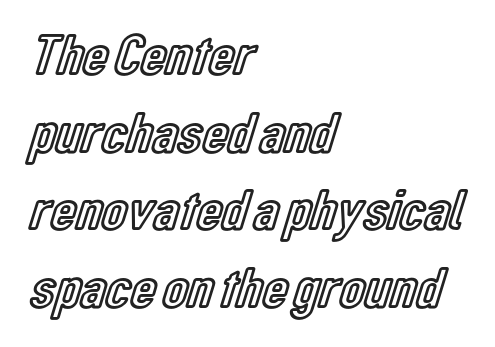
Q: Is the text italic (slanted)? A: Yes.
Q: Is the text underlined? A: No.
Q: How is the paragraph aligned? A: Left-aligned.
Q: Is the spacing between letters normal or unusually wide? A: Normal.
Q: Is the spacing between lines tight, normal or loose? A: Normal.
Q: Width (condensed, normal, or wide)? A: Condensed.
Q: x-height? A: Medium.
Q: Monospaced? A: No.
